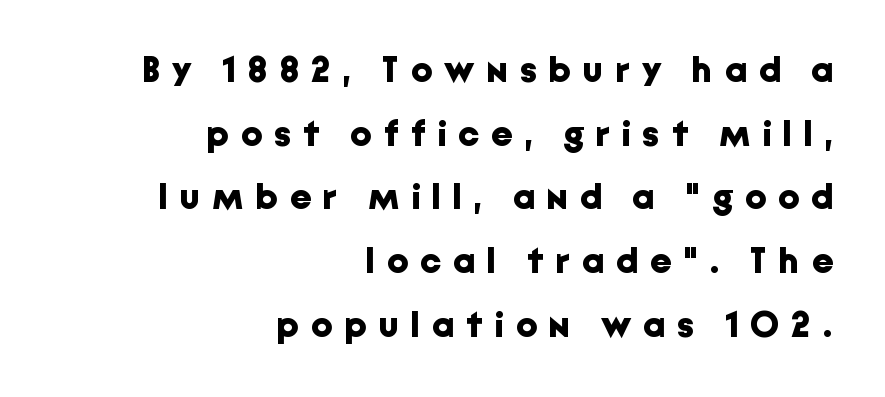
Quick note: underline off. Leftover space on each line is placed entirely before the opening word. Is there any slant? The stems are plumb. In terms of letterform style, serifs are entirely absent. Looks like regular typesetting: each glyph gets only the width it needs.
